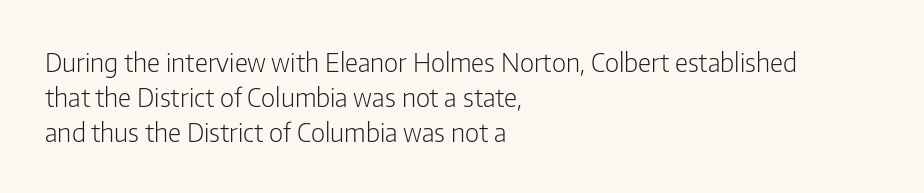
The strip under each line holds only bare page. Short note: letters normally spaced. The axis of the letterforms is exactly vertical. Line spacing here is normal. The rendering anchors every line to the left-hand side.
